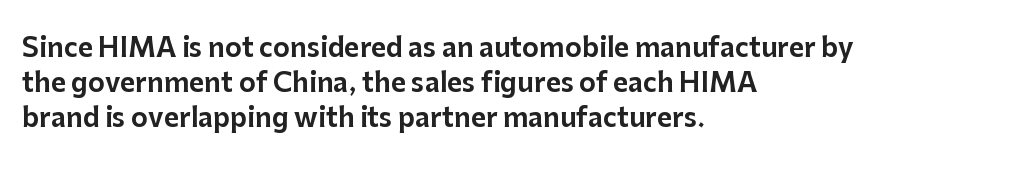
The image shows 26 px text type, upright; set left-aligned, normal line spacing (1.34x), normal letter spacing, not underlined.
